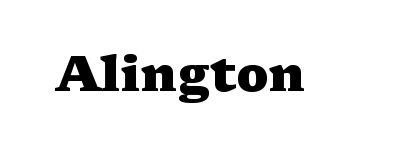
Q: Is the text bold? A: Yes.
Q: Is the text italic (slanted)? A: No, it is upright.
Q: Is the typeface a serif or a sans-serif typeface? A: Serif.
Q: Is the text underlined? A: No.
Q: Is the spacing between letters normal or unusually wide? A: Normal.
Q: Width (condensed, normal, or wide)? A: Wide.
Q: Stroke contrast? A: Medium.
Q: x-height? A: Medium.
Q: Monospaced? A: No.
